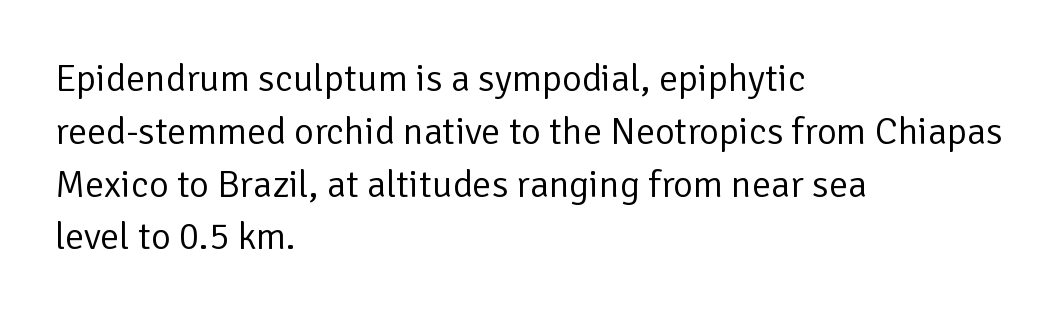
Is the block centered? No — it sits flush against the left margin. Stroke thickness stays within the range of a standard reading face or lighter. Letter spacing: default. One glance says typical: line gaps are just what's usual. Spacing verdict: proportional, widths tailored to each character. Style check: upright.
